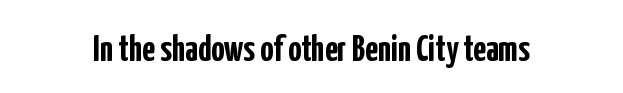
Q: Is the text bold? A: Yes.
Q: Is the text italic (slanted)? A: No, it is upright.
Q: Is the typeface a serif or a sans-serif typeface? A: Sans-serif.
Q: Is the text underlined? A: No.
Q: Is the spacing between letters normal or unusually wide? A: Normal.
Q: Width (condensed, normal, or wide)? A: Condensed.
Q: Stroke contrast? A: Low.
Q: x-height? A: Medium.
Q: Monospaced? A: No.
